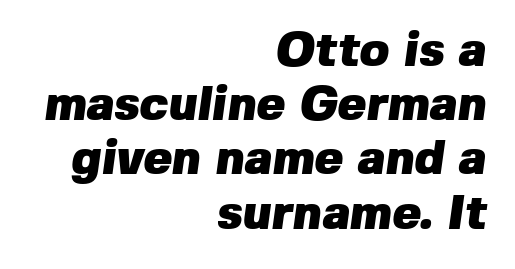
Observe the ordinary spacing: letters are neighbours, not strangers. This is heavy type, rendered in bold. Tightly led — the rows are bunched. Regarding serifs, this sample does without them. Check under the words: just untouched page. Is this a fixed-width face? No — the glyphs have proportional, varying widths.
